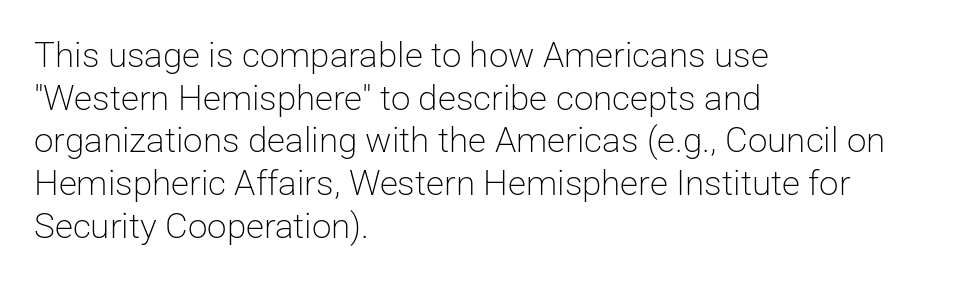
The image shows 35 px light sans-serif type, upright; set left-aligned, line spacing 1.22x, normal letter spacing, not underlined; low stroke contrast and a medium x-height.
